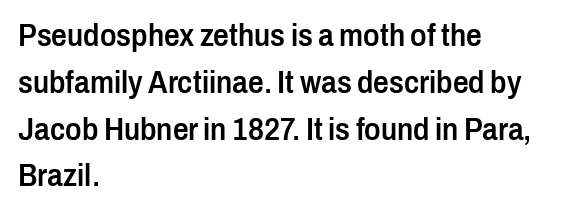
Interline gaps are of average width in this sample. The text was rendered using a sans face with plain stroke endings. Typographic density is moderately raised because the face is semibold. Spacing between characters is what you'd get straight out of the box. Is the block centered? No — it sits flush against the left margin. In terms of posture, this sample is upright.
